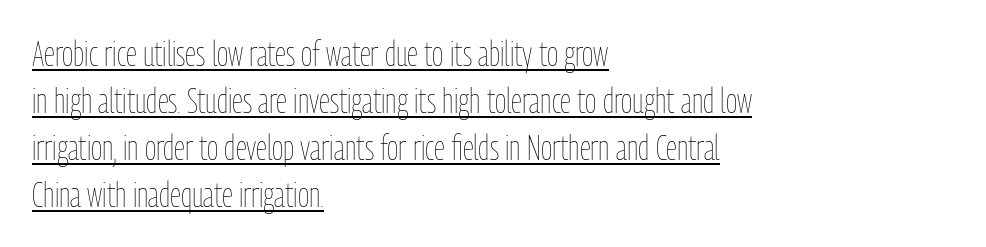
{"italic": "no", "bold": "no", "weight": "thin", "width": "condensed", "stroke_contrast": "low", "x_height": "medium", "monospaced": "no", "underline": "yes", "align": "left", "line_spacing": "normal", "line_spacing_ratio": 1.34, "letter_spacing": "normal", "letter_spacing_em": 0.0, "glyph_px": 35}
